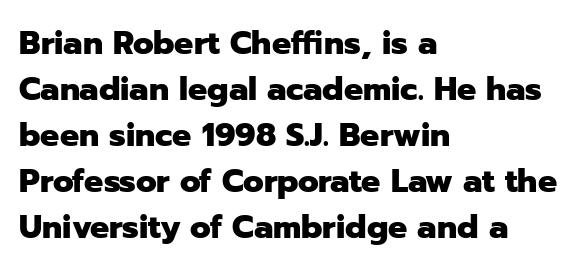
Q: Is the text bold? A: Yes.
Q: Is the text italic (slanted)? A: No, it is upright.
Q: Is the typeface a serif or a sans-serif typeface? A: Sans-serif.
Q: Is the text underlined? A: No.
Q: How is the paragraph aligned? A: Left-aligned.
Q: Is the spacing between letters normal or unusually wide? A: Normal.
Q: Is the spacing between lines tight, normal or loose? A: Normal.
Q: Width (condensed, normal, or wide)? A: Normal.
Q: Stroke contrast? A: Low.
Q: x-height? A: Medium.
Q: Monospaced? A: No.
